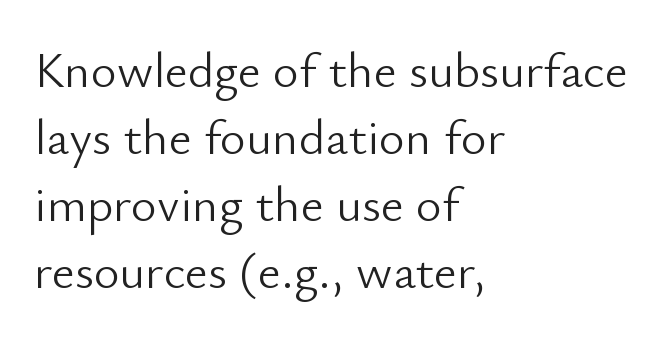
Q: Is the text bold? A: No.
Q: Is the text italic (slanted)? A: No, it is upright.
Q: Is the typeface a serif or a sans-serif typeface? A: Sans-serif.
Q: Is the text underlined? A: No.
Q: How is the paragraph aligned? A: Left-aligned.
Q: Is the spacing between letters normal or unusually wide? A: Normal.
Q: Is the spacing between lines tight, normal or loose? A: Normal.
Q: Width (condensed, normal, or wide)? A: Normal.
Q: Stroke contrast? A: Low.
Q: x-height? A: Small.
Q: Monospaced? A: No.
